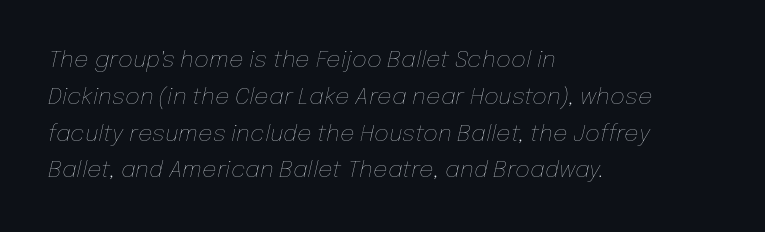
Is the type slanted? Yes — the strokes lean at a clear angle. The letters sit at their default tracking, neither squeezed nor spread. The area under the type is left untouched. The setting favours the left margin, as ordinary paragraphs usually do.
